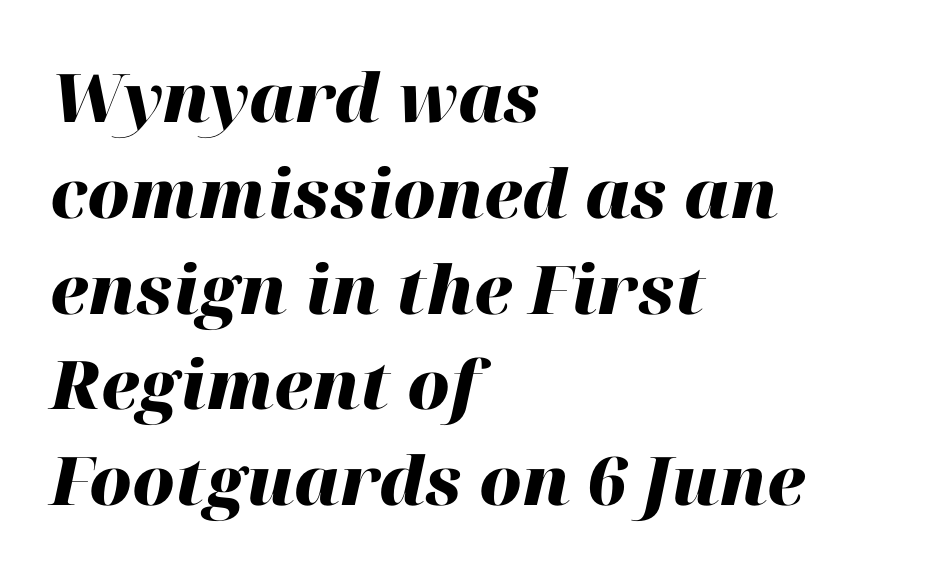
The image shows 67 px heavy type, italic (leaning right); set left-aligned, normal line spacing (1.43x), normal letter spacing, not underlined; high stroke contrast and a medium x-height.
